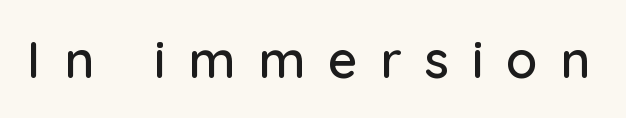
Italic: no, the glyphs are upright roman. The rendering uses natural spacing where letterforms have individual widths. The horizontal fit of the characters is loose and conspicuously gappy. A clean baseline with only descenders dipping below it. Serif or sans? Sans — the stroke terminals are bare.
